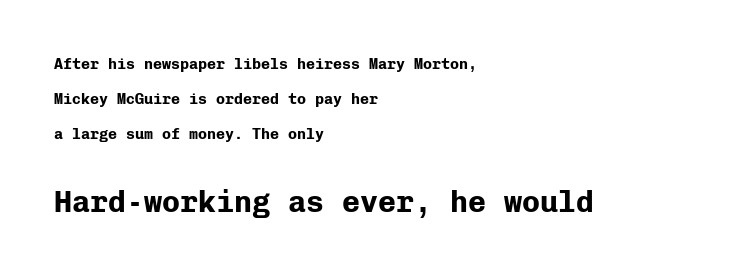
Which margin do the lines hug? The left one — the right edge is uneven. Stroke terminals: plain, sans-serif. Horizontal bands of white between lines are thick stripes. Note: smaller setting up top, larger setting below. Tall strokes in this sample are plumb rather than angled.
